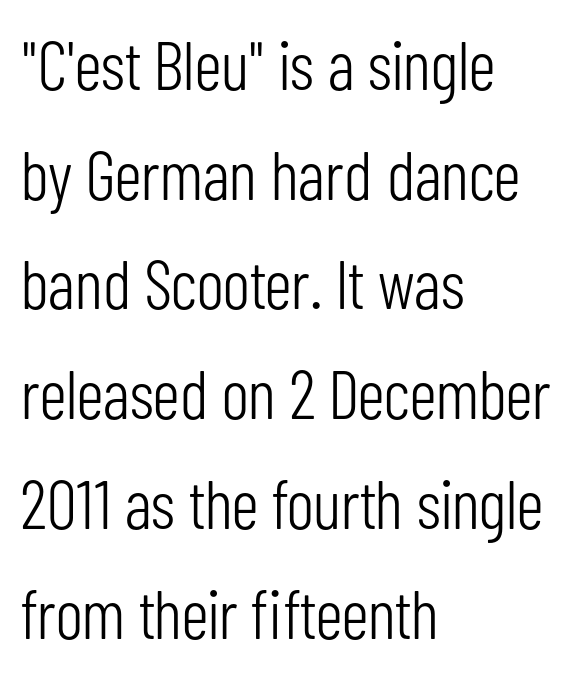
What stands out about the letter spacing? Nothing — it is the standard amount. Compared with a typical body face, this is equally light or lighter still. The space beneath each line is pristine and unruled. Spacing verdict: proportional, widths tailored to each character.
